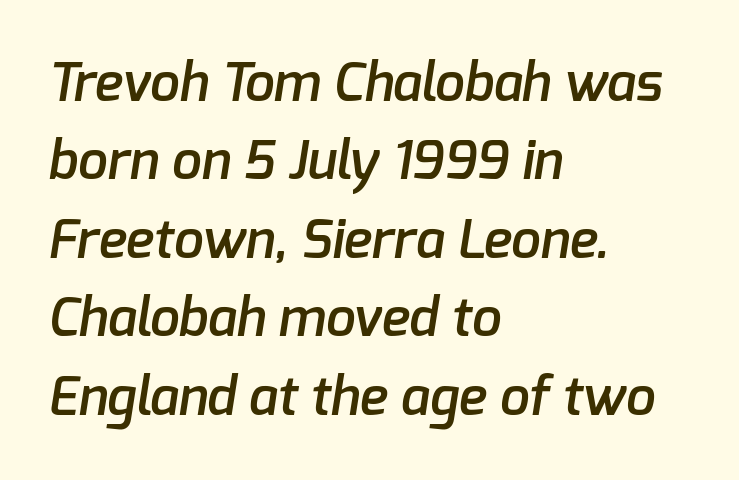
{"serif": "no", "bold": "semi", "weight": "semibold", "width": "normal", "stroke_contrast": "low", "x_height": "medium", "monospaced": "no", "underline": "no", "align": "left", "line_spacing": "normal", "line_spacing_ratio": 1.48, "letter_spacing": "normal", "letter_spacing_em": 0.0, "glyph_px": 53}
